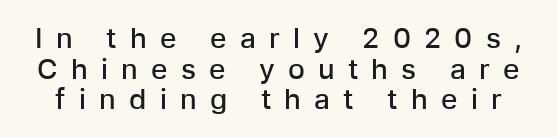
Each letter keeps its own natural width here, so spacing adapts to shape. The line-height multiplier appears low, near solid setting. Set as a demibold, roughly 600 on the weight scale. No word sits above an underline.
